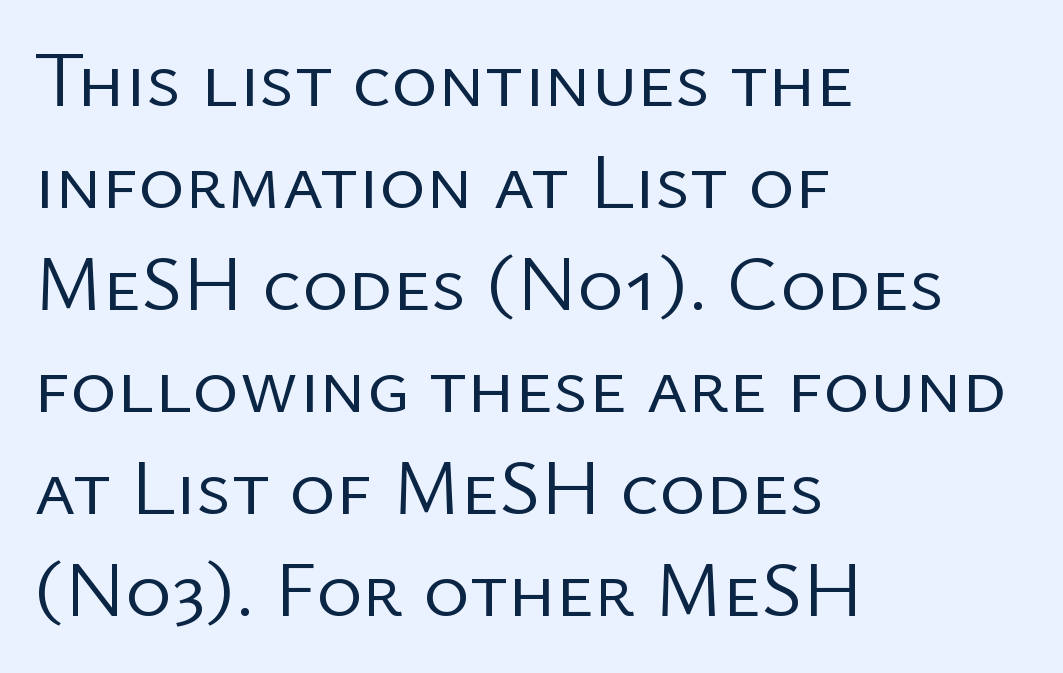
Q: Is the text bold? A: No.
Q: Is the text italic (slanted)? A: No, it is upright.
Q: Is the typeface a serif or a sans-serif typeface? A: Sans-serif.
Q: Is the text underlined? A: No.
Q: How is the paragraph aligned? A: Left-aligned.
Q: Is the spacing between letters normal or unusually wide? A: Normal.
Q: Is the spacing between lines tight, normal or loose? A: Normal.
Q: Width (condensed, normal, or wide)? A: Normal.
Q: Stroke contrast? A: Low.
Q: x-height? A: Medium.
Q: Monospaced? A: No.
